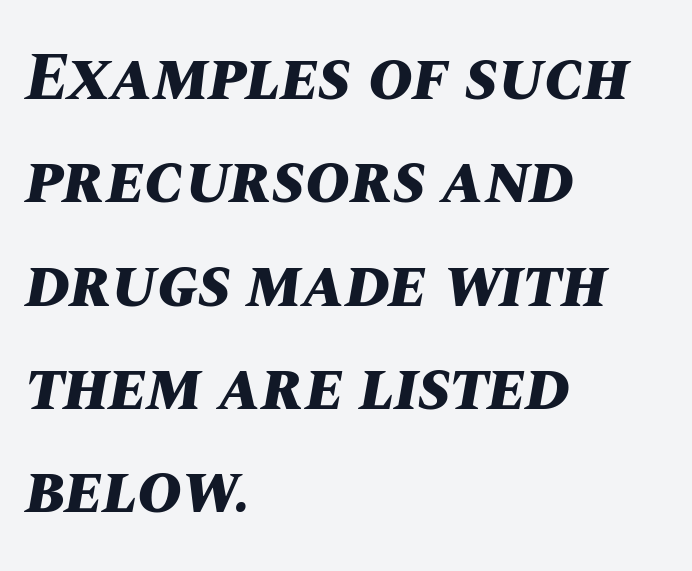
The image shows 68 px bold type, italic (leaning right); set left-aligned, normal line spacing (1.52x), normal letter spacing, not underlined; medium stroke contrast and a large x-height.
